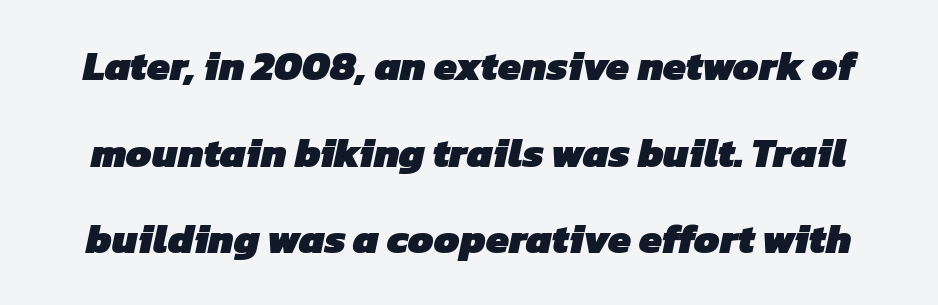
The glyphs in this specimen are sans serif. The space beneath each line is pristine and unruled. These lines keep a tight, regular rhythm from letter to letter. The glyphs have the mass of a bold cut. Interline gaps are noticeably wide in this sample.
